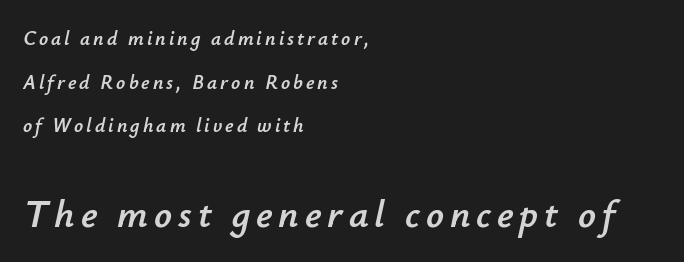
{"italic": "yes", "lean": "right", "slant_degrees": 12, "width": "normal", "stroke_contrast": "low", "x_height": "small", "monospaced": "no", "underline": "no", "align": "left", "line_spacing": "loose", "line_spacing_ratio": 2.18, "larger_block": "second", "size_ratio": 1.95, "glyph_px": 39}
